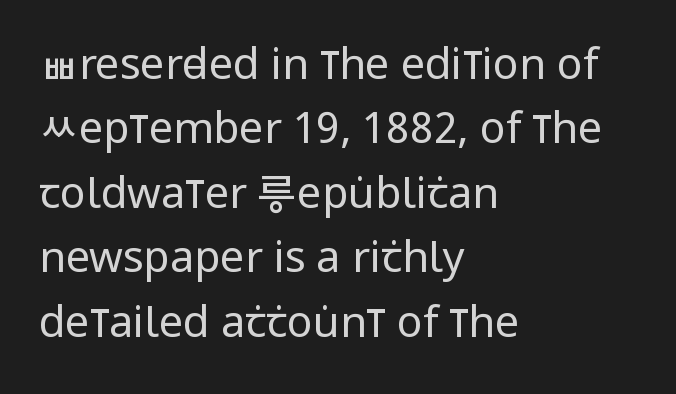
The image shows 43 px regular-weight, condensed sans-serif type, upright; set left-aligned, normal line spacing (1.5x), normal letter spacing, not underlined; low stroke contrast and a large x-height.
